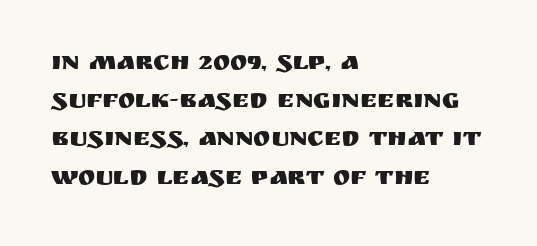
The image shows 26 px text type, upright; set left-aligned, normal line spacing (1.47x), normal letter spacing, not underlined.
